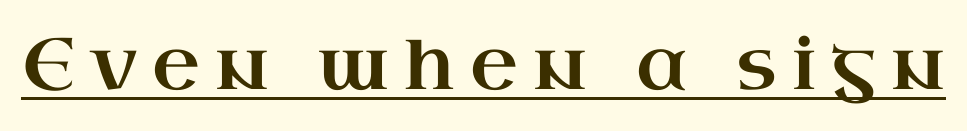
You can tell it's not italic because the verticals are truly vertical. Characters follow at a spacing far wider than the type designer built in. The font family rendered here belongs to the serif group. The face used here is proportionally spaced, like ordinary book or web type. A baseline rule has been typeset under these characters.
